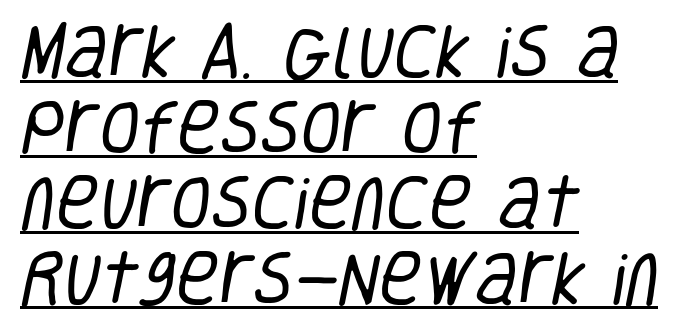
The image shows 59 px regular-weight, condensed sans-serif type; set left-aligned, normal line spacing (1.28x), normal letter spacing, underlined; low stroke contrast and a large x-height.
